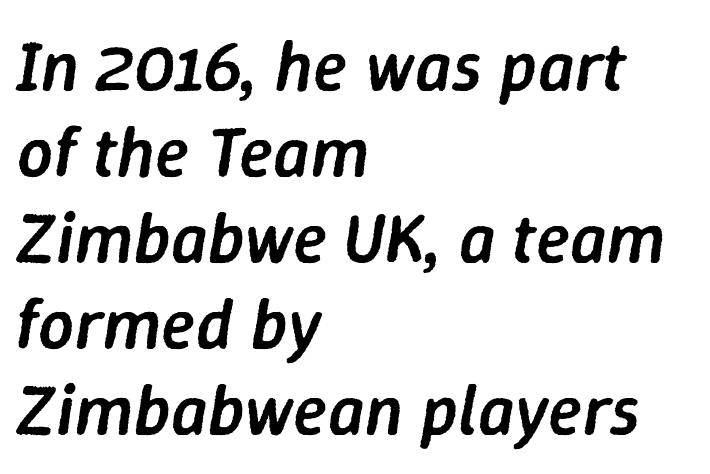
The image shows 71 px semibold type, italic (leaning right); set left-aligned, line spacing 1.21x, normal letter spacing, not underlined; low stroke contrast and a medium x-height.
